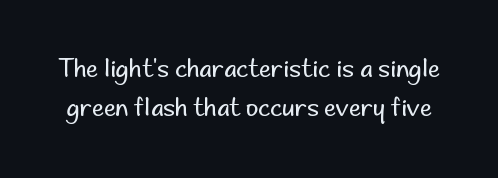
The image shows 24 px text type, upright; set normal line spacing (1.61x), normal letter spacing, not underlined.
